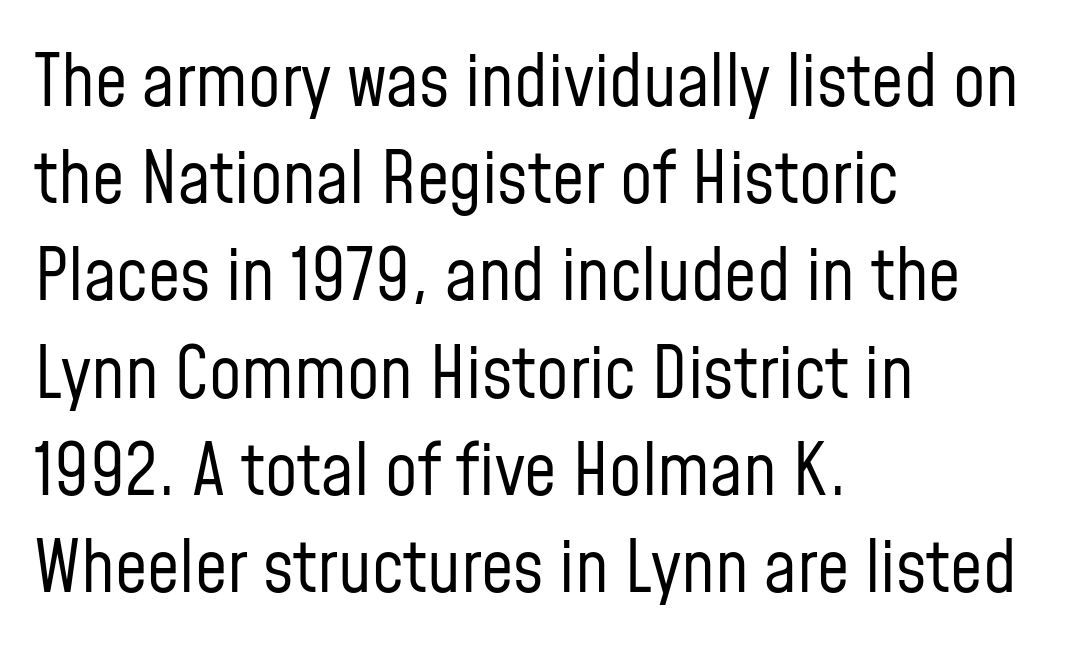
{"serif": "no", "italic": "no", "bold": "no", "weight": "regular", "width": "condensed", "stroke_contrast": "low", "x_height": "medium", "monospaced": "no", "underline": "no", "align": "left", "line_spacing": "normal", "line_spacing_ratio": 1.35, "letter_spacing": "normal", "letter_spacing_em": 0.0, "glyph_px": 72}
